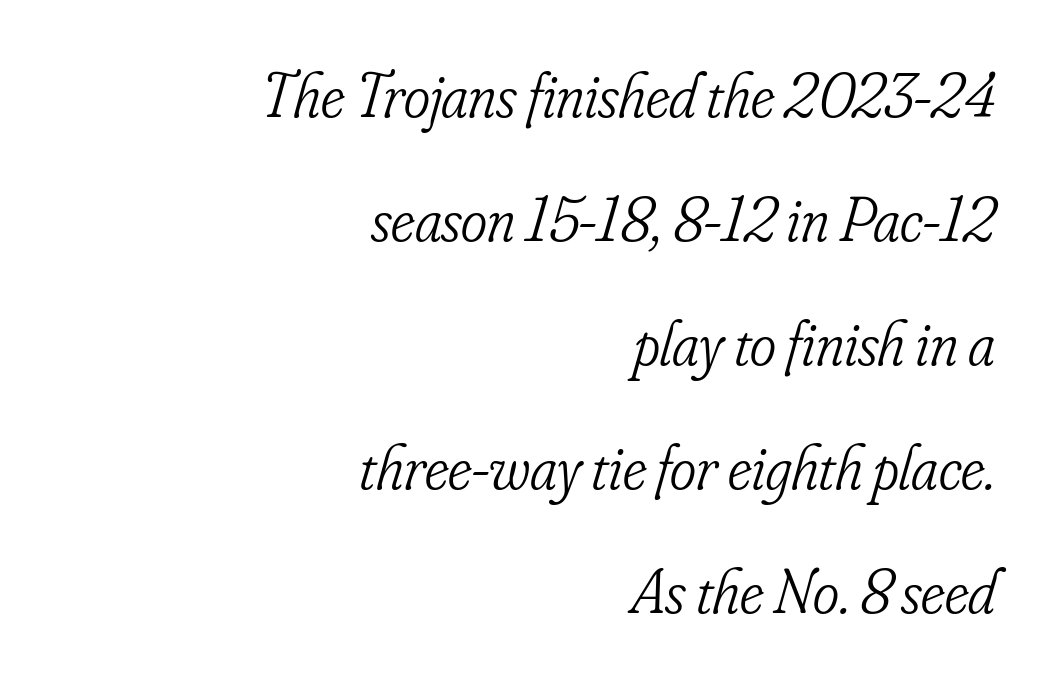
Q: Is the text bold? A: No.
Q: Is the text italic (slanted)? A: Yes, it leans right by about 16 degrees.
Q: Is the typeface a serif or a sans-serif typeface? A: Serif.
Q: Is the text underlined? A: No.
Q: How is the paragraph aligned? A: Right-aligned.
Q: Is the spacing between letters normal or unusually wide? A: Normal.
Q: Is the spacing between lines tight, normal or loose? A: Loose.
Q: Width (condensed, normal, or wide)? A: Condensed.
Q: Stroke contrast? A: Low.
Q: x-height? A: Small.
Q: Monospaced? A: No.
